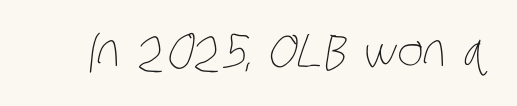
{"bold": "no", "weight": "thin", "width": "condensed", "stroke_contrast": "low", "x_height": "large", "monospaced": "no", "underline": "no", "letter_spacing": "normal", "letter_spacing_em": 0.0, "glyph_px": 51}
